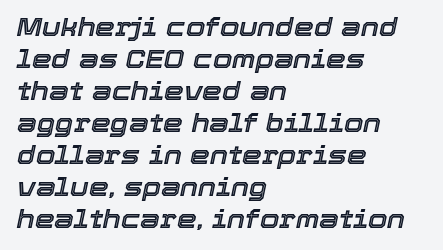
Q: Is the text italic (slanted)? A: Yes, it leans right by about 12 degrees.
Q: Is the text underlined? A: No.
Q: How is the paragraph aligned? A: Left-aligned.
Q: Is the spacing between letters normal or unusually wide? A: Normal.
Q: Is the spacing between lines tight, normal or loose? A: Normal.
